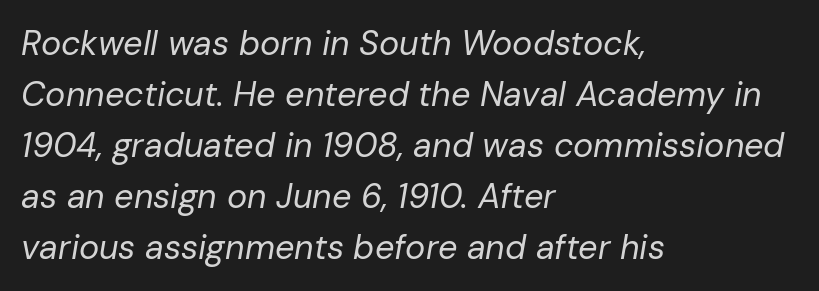
The image shows 34 px regular-weight type, italic (leaning right); set left-aligned, normal line spacing (1.5x), normal letter spacing, not underlined; low stroke contrast and a medium x-height.
